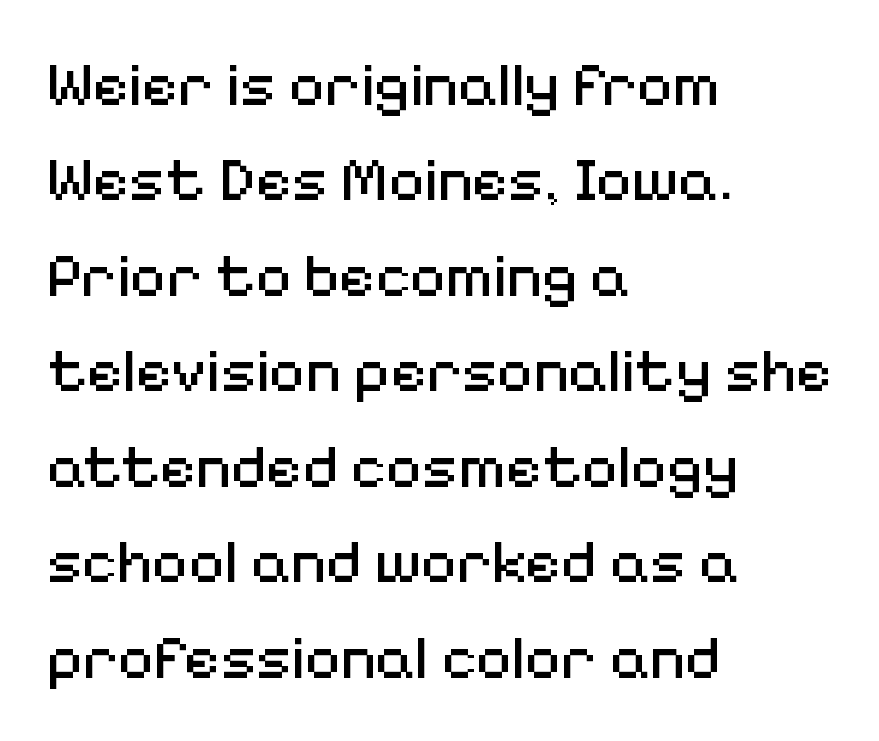
Vertical spacing — default. Short and long lines alike share a common starting point at left. You could not count columns in this text — the font is proportionally spaced. A typesetter would label this face a sans. The string is rendered with underlining switched off. Stems and bowls with no extra thickness — not bold.
